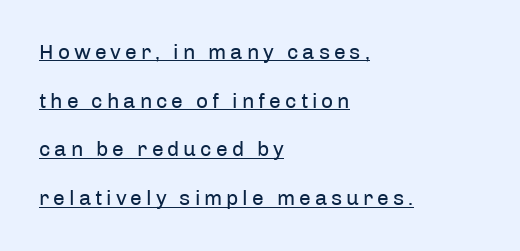
Q: Is the text bold? A: No.
Q: Is the text italic (slanted)? A: No, it is upright.
Q: Is the text underlined? A: Yes.
Q: How is the paragraph aligned? A: Left-aligned.
Q: Is the spacing between lines tight, normal or loose? A: Loose.
